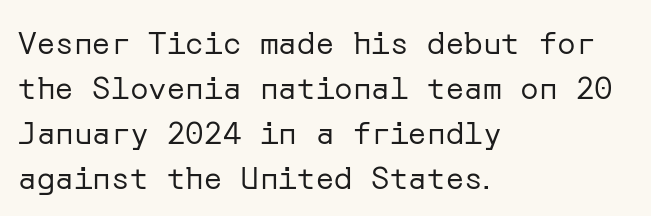
The image shows 31 px regular-weight sans-serif type, upright; set left-aligned, normal line spacing (1.45x), normal letter spacing, not underlined; low stroke contrast and a medium x-height.
